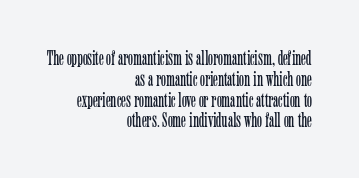
The image shows 21 px text type, upright; set right-aligned, tight line spacing (0.99x), normal letter spacing, not underlined.
